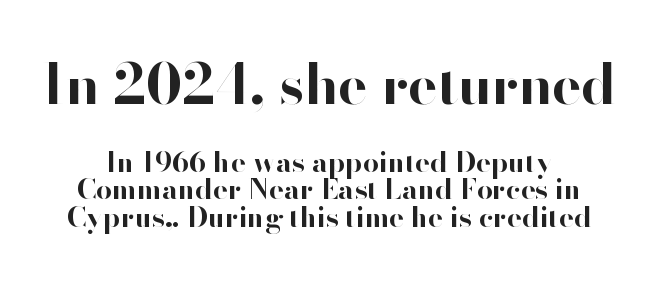
{"serif": "no", "italic": "no", "bold": "yes", "weight": "bold", "width": "normal", "stroke_contrast": "high", "x_height": "small", "monospaced": "no", "underline": "no", "line_spacing": "tight", "line_spacing_ratio": 0.98, "letter_spacing": "normal", "letter_spacing_em": 0.0, "larger_block": "first", "size_ratio": 1.96, "glyph_px": 55}
